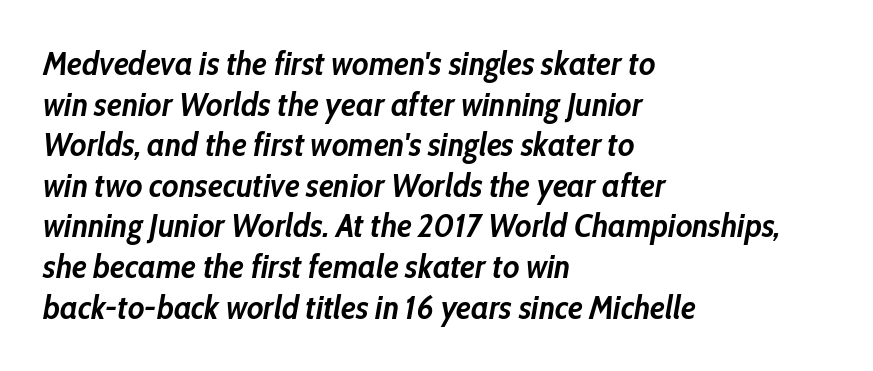
Q: Is the text bold? A: Yes.
Q: Is the text italic (slanted)? A: Yes, it leans right by about 10 degrees.
Q: Is the text underlined? A: No.
Q: How is the paragraph aligned? A: Left-aligned.
Q: Is the spacing between letters normal or unusually wide? A: Normal.
Q: Width (condensed, normal, or wide)? A: Condensed.
Q: Stroke contrast? A: Low.
Q: x-height? A: Medium.
Q: Monospaced? A: No.
